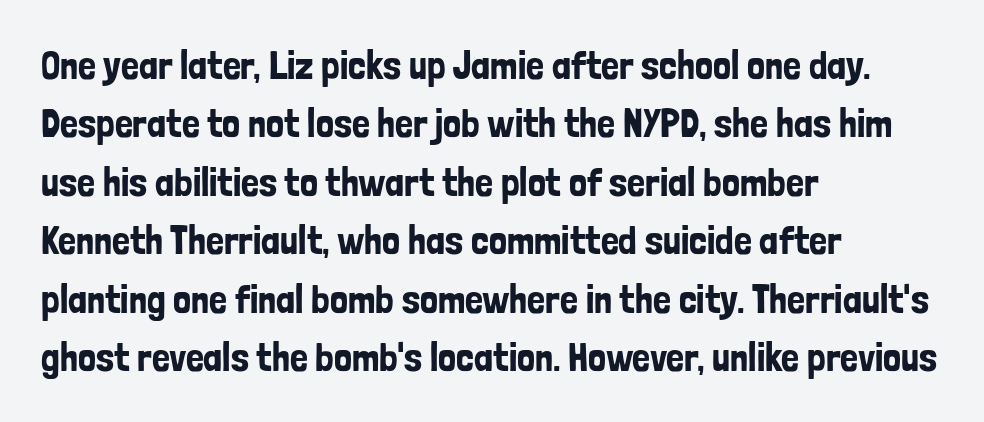
Looks like regular typesetting: each glyph gets only the width it needs. A normal amount of white space separates one row of letters from the next. This is roman type, the default non-slanted kind. Descender tails drop into unmarked territory.
